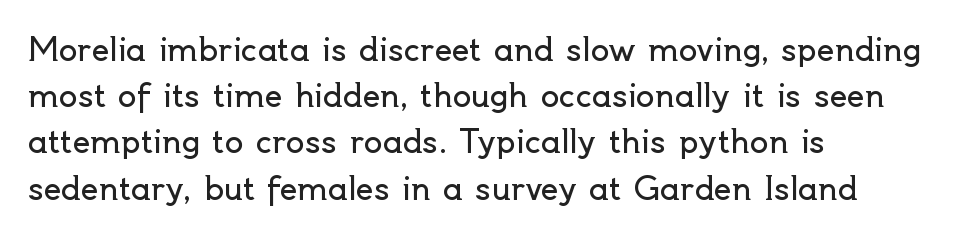
{"serif": "no", "italic": "no", "bold": "no", "weight": "regular", "width": "normal", "x_height": "small", "monospaced": "no", "underline": "no", "align": "left", "line_spacing": "normal", "line_spacing_ratio": 1.49, "letter_spacing": "normal", "letter_spacing_em": 0.0, "glyph_px": 31}
